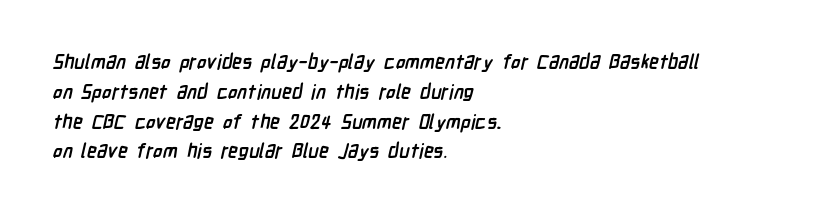
The image shows 20 px bold type; set left-aligned, normal line spacing (1.49x), normal letter spacing, not underlined.
